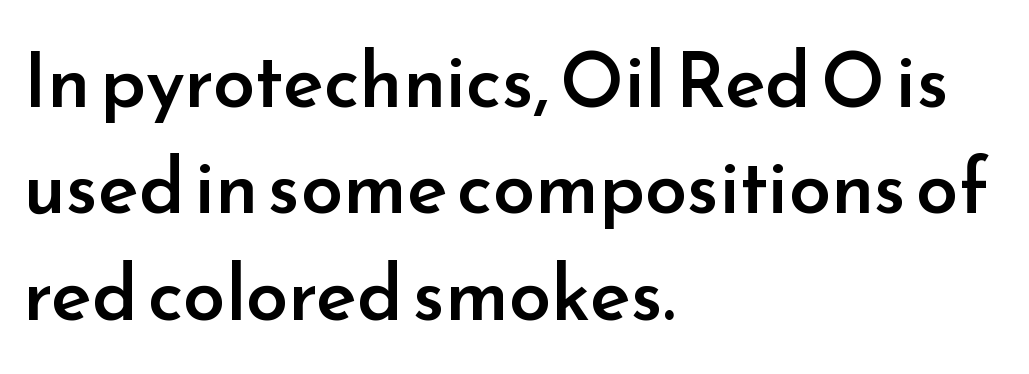
{"serif": "no", "italic": "no", "bold": "semi", "weight": "semibold", "width": "normal", "stroke_contrast": "low", "x_height": "small", "monospaced": "no", "underline": "no", "align": "left", "line_spacing": "normal", "line_spacing_ratio": 1.4, "letter_spacing": "normal", "letter_spacing_em": 0.0, "glyph_px": 76}
